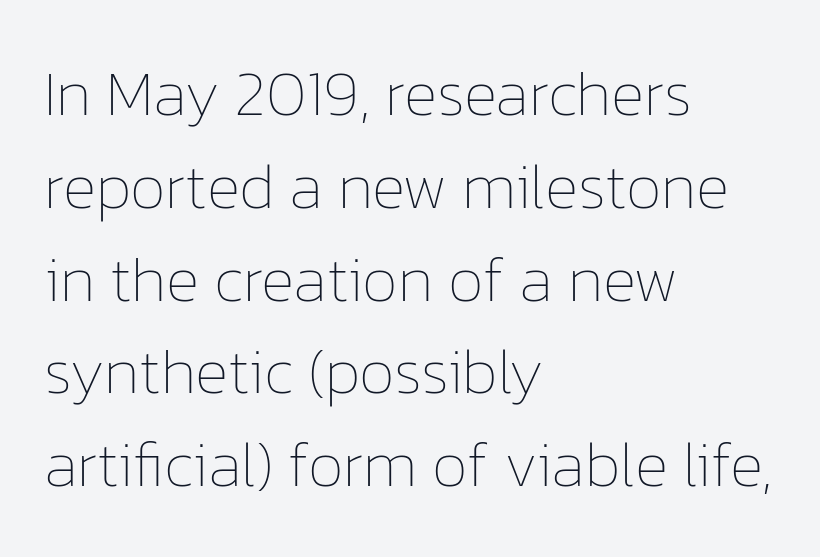
{"italic": "no", "bold": "no", "weight": "thin", "width": "normal", "stroke_contrast": "low", "x_height": "medium", "monospaced": "no", "underline": "no", "align": "left", "line_spacing": "normal", "line_spacing_ratio": 1.45, "letter_spacing": "normal", "letter_spacing_em": 0.0, "glyph_px": 64}
